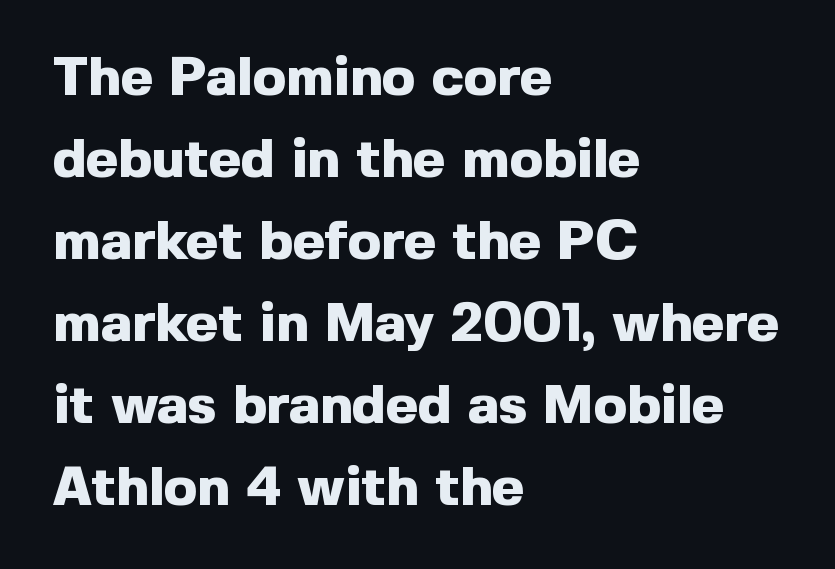
Every letter is thick-stroked: bold, no question. The face used here is a sans, in the tradition of grotesques and geometrics. Honestly, the letter spacing is just normal — you wouldn't notice it. Is this a fixed-width face? No — the glyphs have proportional, varying widths.
